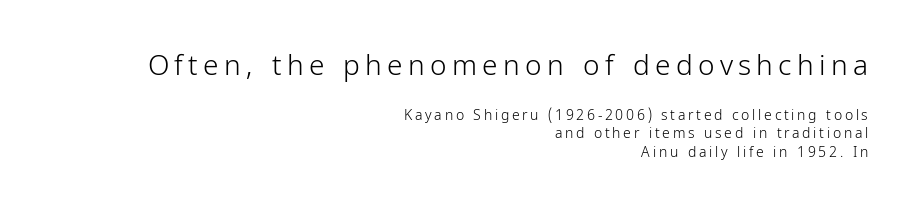
All the whitespace from short lines collects on the left. Type size steps down from the first block to the second. Weight class: somewhere from thin through regular. The zone under the glyphs is completely vacant. Is this a sans? Yes — the strokes have no serifs.
